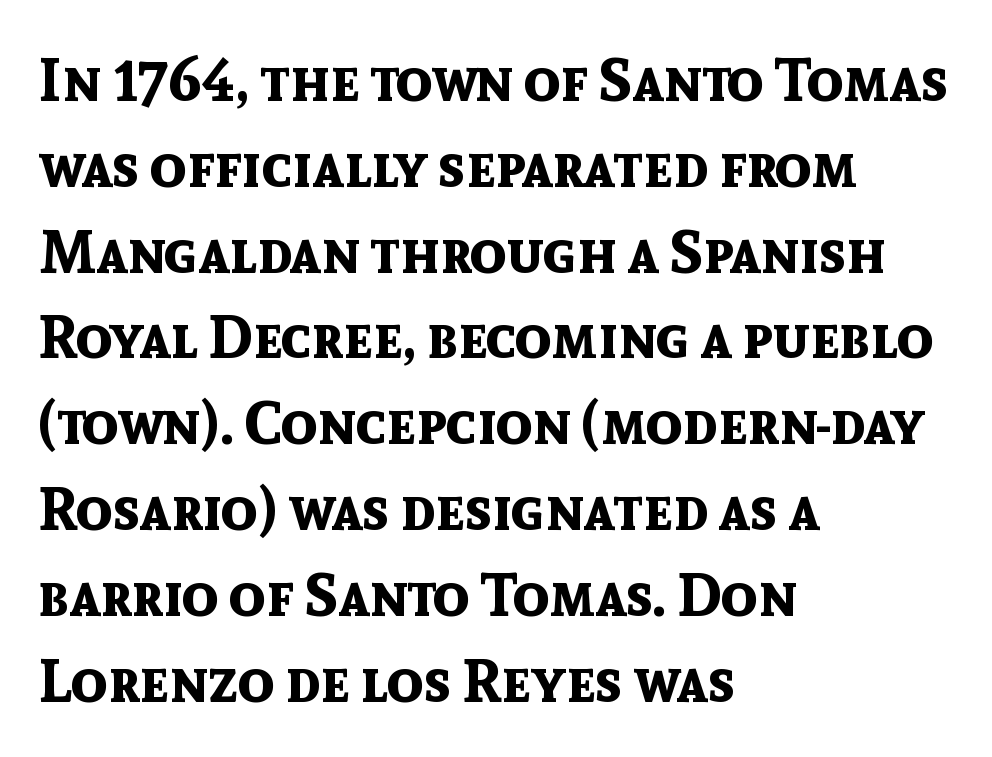
The image shows 60 px bold sans-serif type, upright; set left-aligned, normal line spacing (1.43x), normal letter spacing, not underlined; a medium x-height.
